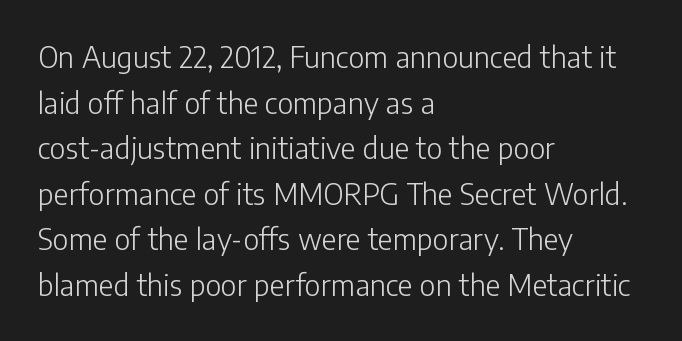
Q: Is the text bold? A: No.
Q: Is the text italic (slanted)? A: No, it is upright.
Q: Is the typeface a serif or a sans-serif typeface? A: Sans-serif.
Q: Is the text underlined? A: No.
Q: How is the paragraph aligned? A: Left-aligned.
Q: Is the spacing between letters normal or unusually wide? A: Normal.
Q: Is the spacing between lines tight, normal or loose? A: Normal.
Q: Width (condensed, normal, or wide)? A: Normal.
Q: Stroke contrast? A: Low.
Q: x-height? A: Medium.
Q: Monospaced? A: No.
